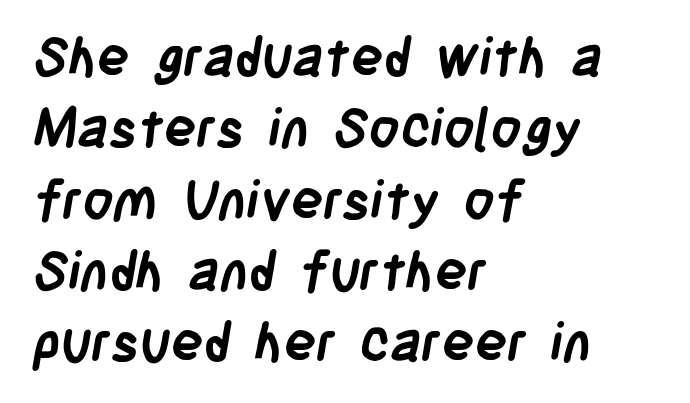
{"serif": "no", "bold": "yes", "weight": "semibold", "width": "condensed", "stroke_contrast": "low", "x_height": "large", "monospaced": "no", "underline": "no", "align": "left", "line_spacing": "normal", "line_spacing_ratio": 1.32, "letter_spacing": "normal", "letter_spacing_em": 0.0, "glyph_px": 54}
